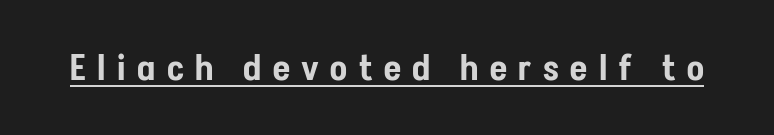
{"serif": "no", "italic": "no", "width": "condensed", "stroke_contrast": "low", "x_height": "medium", "monospaced": "no", "underline": "yes", "letter_spacing": "wide", "letter_spacing_em": 0.33, "glyph_px": 35}
